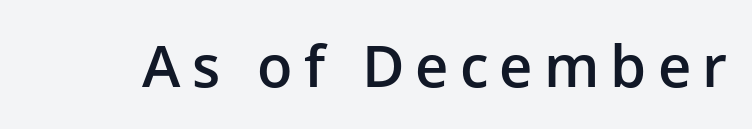
Looks like regular typesetting: each glyph gets only the width it needs. Grotesque or geometric, the face here clearly has no serifs. Italic? Not at all — the glyphs are vertical. Lines of text with bare space underneath.
